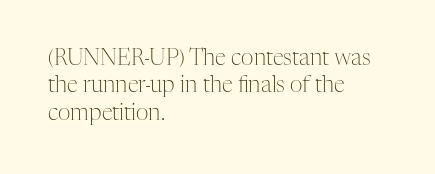
Counters stay open thanks to moderate or lighter strokes. All the whitespace from short lines collects on the right. Normally led — the rows are evenly, conventionally spaced. The glyphs are unaccompanied by any horizontal stroke below them.
